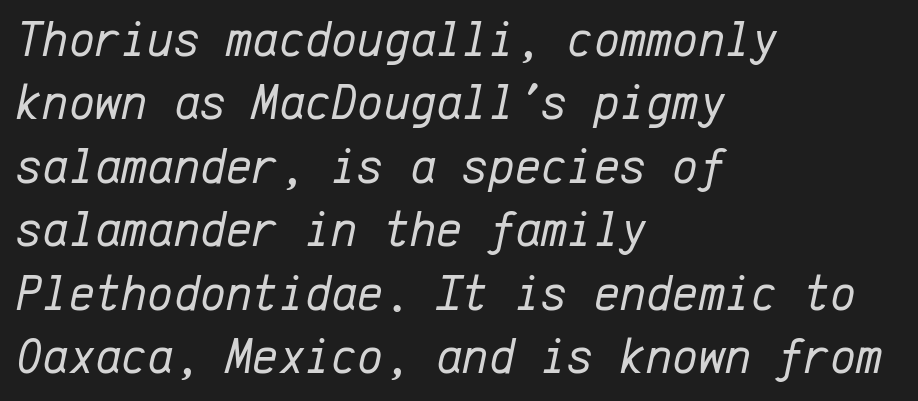
The image shows 50 px regular-weight type, italic (leaning right), monospaced; set left-aligned, normal line spacing (1.27x), normal letter spacing, not underlined; low stroke contrast and a medium x-height.
